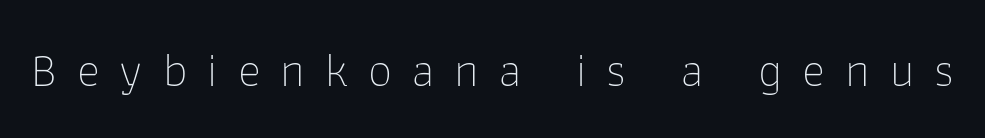
Every character sits straight up, as roman type does. Weight: regular or lighter. Decoration check: the copy has no underline. This sample uses expanded letter spacing, leaving extra air between glyphs. Note the varied advance widths — an 'i' is clearly narrower than an 'm'.
